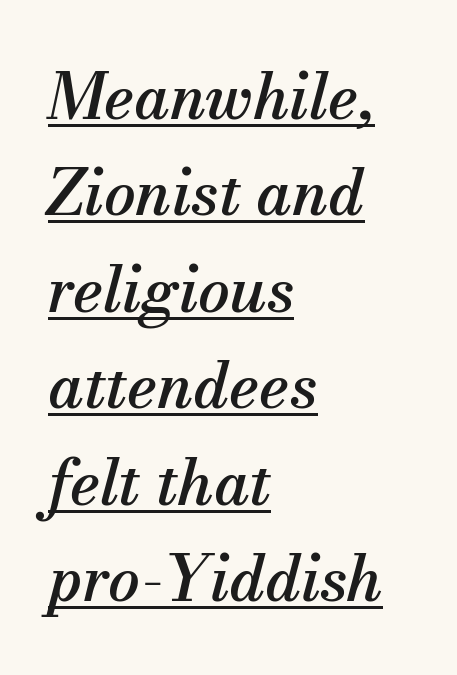
The image shows 63 px serif type, italic (leaning right); set left-aligned, normal line spacing (1.53x), normal letter spacing, underlined; medium stroke contrast and a small x-height.
